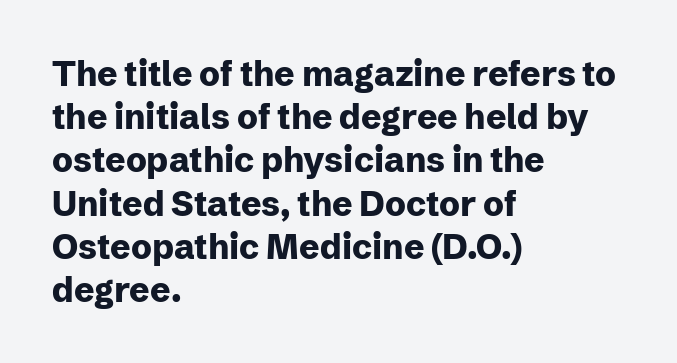
Each letter keeps its own natural width here, so spacing adapts to shape. This sample uses an upright cut, with every glyph sitting square on the baseline. Reading down the column, the eye jumps a familiar distance to each next line. This is sans-serif lettering, the kind often seen on screens and signage.
